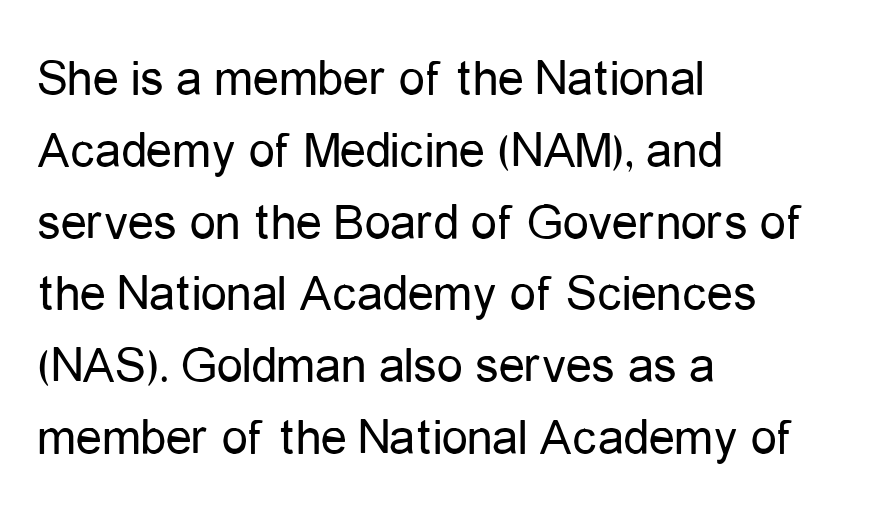
The image shows 52 px regular-weight, condensed sans-serif type, upright; set left-aligned, normal line spacing (1.38x), normal letter spacing, not underlined; low stroke contrast and a medium x-height.
